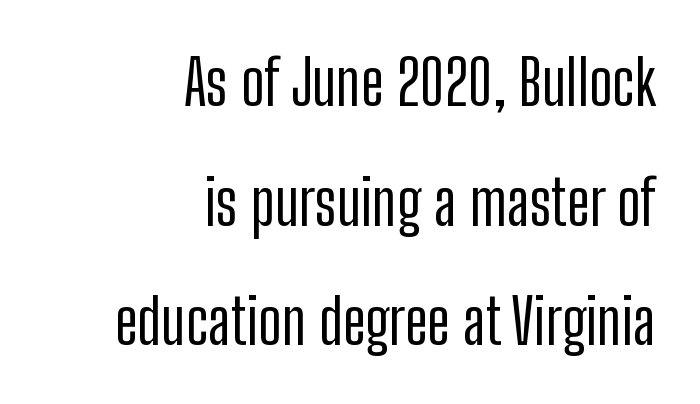
Teacher's note: observe the even right margin — that is flush-right alignment. Rendered with straight, roman letterforms. Each row of text sits above clean, open space. The letters sit at their default tracking, neither squeezed nor spread. Successive baselines arrive slowly, with a big drop between each.
